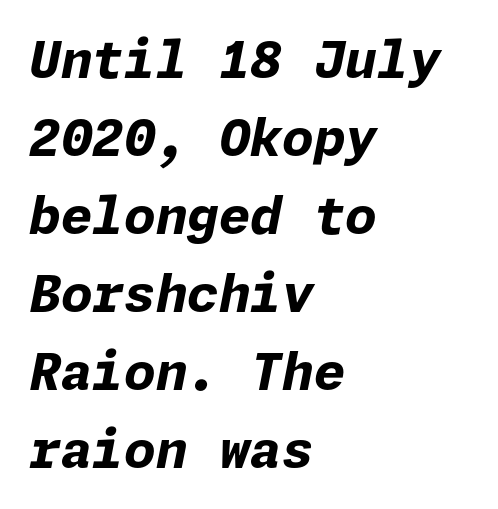
{"italic": "yes", "lean": "right", "slant_degrees": 11, "bold": "yes", "weight": "bold", "width": "normal", "stroke_contrast": "low", "x_height": "medium", "underline": "no", "align": "left", "line_spacing": "normal", "line_spacing_ratio": 1.53, "letter_spacing": "normal", "letter_spacing_em": 0.0, "glyph_px": 51}
